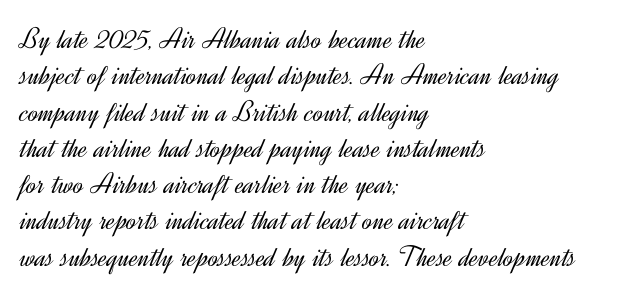
Q: Is the text bold? A: No.
Q: Is the text italic (slanted)? A: Yes.
Q: Is the typeface a serif or a sans-serif typeface? A: Sans-serif.
Q: Is the text underlined? A: No.
Q: How is the paragraph aligned? A: Left-aligned.
Q: Is the spacing between letters normal or unusually wide? A: Normal.
Q: Width (condensed, normal, or wide)? A: Normal.
Q: x-height? A: Small.
Q: Monospaced? A: No.
